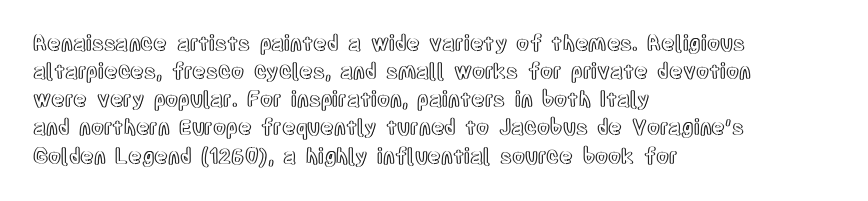
Teacher's note: observe the even left margin — that is flush-left alignment. No italicization has been applied; the sample stays upright. Clear beneath every line of the passage. Honestly, the letter spacing is just normal — you wouldn't notice it. A typesetter would call this leading conventional body-copy spacing.
